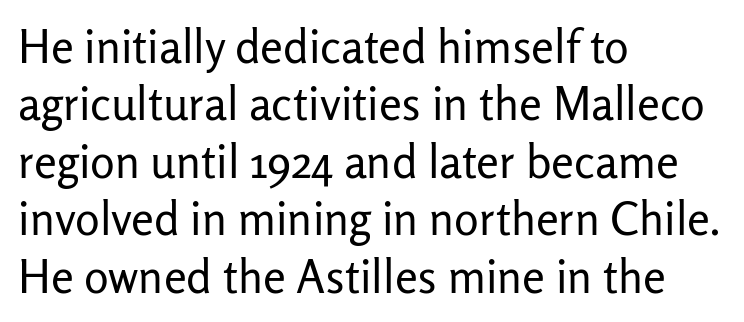
{"serif": "no", "italic": "no", "bold": "no", "weight": "regular", "width": "normal", "stroke_contrast": "low", "x_height": "medium", "monospaced": "no", "underline": "no", "align": "left", "line_spacing": "normal", "line_spacing_ratio": 1.25, "letter_spacing": "normal", "letter_spacing_em": 0.0, "glyph_px": 46}
